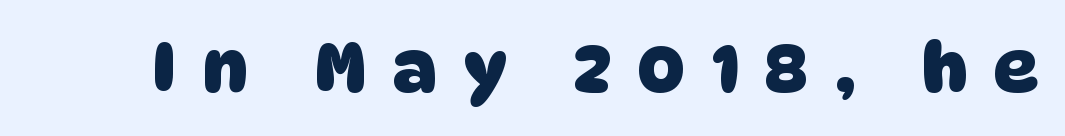
Q: Is the text bold? A: Yes.
Q: Is the typeface a serif or a sans-serif typeface? A: Sans-serif.
Q: Is the text underlined? A: No.
Q: Is the spacing between letters normal or unusually wide? A: Unusually wide.
Q: Width (condensed, normal, or wide)? A: Normal.
Q: Stroke contrast? A: Low.
Q: x-height? A: Large.
Q: Monospaced? A: No.
